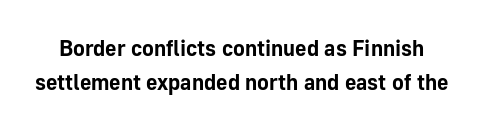
Students, note that the glyphs here touch the page at normal intervals. Strong, thick strokes mark this as bold type. Ascenders rise straight up at ninety degrees. A typesetter would call this leading conventional body-copy spacing. The foot of each line stays bare and open.
